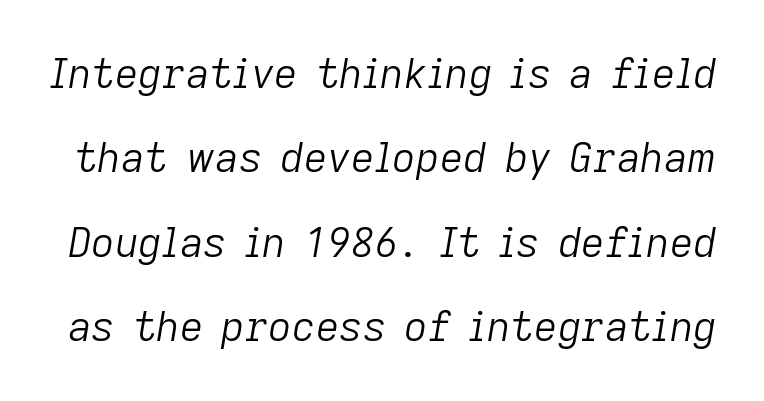
{"italic": "yes", "lean": "right", "slant_degrees": 9, "bold": "no", "weight": "light", "width": "normal", "stroke_contrast": "low", "x_height": "medium", "monospaced": "no", "underline": "no", "line_spacing": "loose", "line_spacing_ratio": 2.06, "letter_spacing": "normal", "letter_spacing_em": 0.0, "glyph_px": 41}
